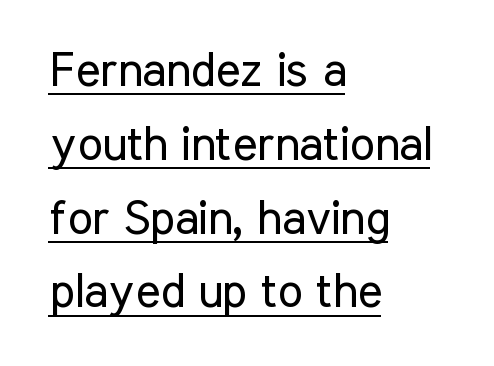
All the whitespace from short lines collects on the right. The face used here is proportionally spaced, like ordinary book or web type. The face used here is a sans, in the tradition of grotesques and geometrics. Glyph-to-glyph distance matches everyday printed text.
